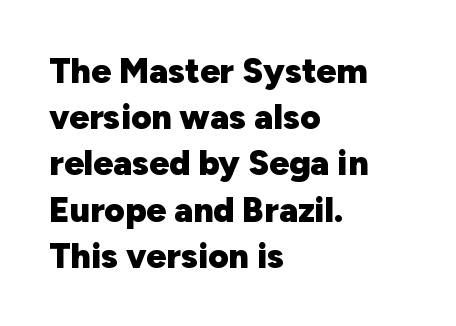
Bare-footed words on every line. Plenty of ink on the page — the face is bold. Does the type have serifs? No, each stem ends abruptly. Ascenders rise straight up at ninety degrees.
